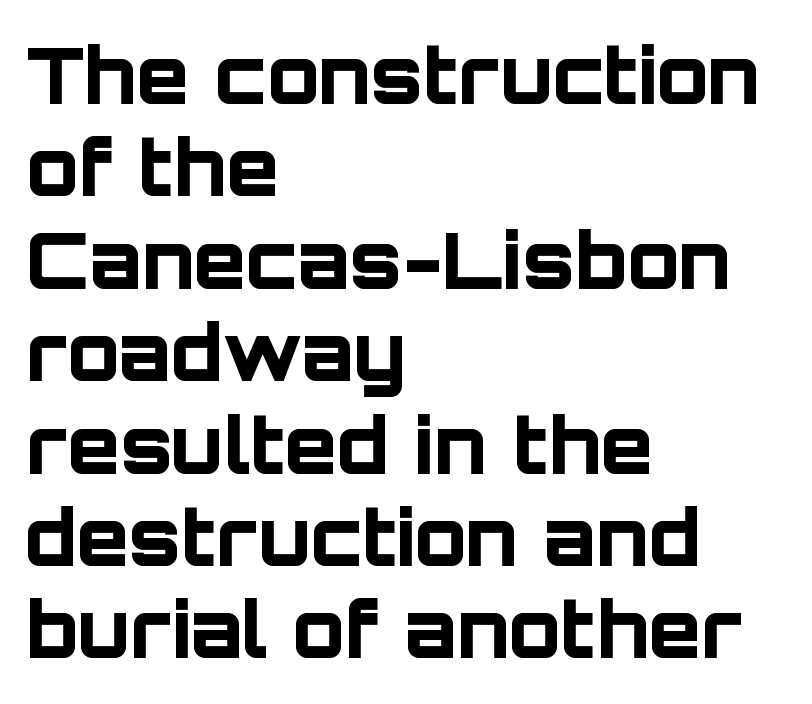
This sample uses an upright cut, with every glyph sitting square on the baseline. Serif or sans? Sans — the stroke terminals are bare. The zone under the glyphs is completely vacant. This sample is left-justified, so line endings fall wherever the words run out. You could not count columns in this text — the font is proportionally spaced.
